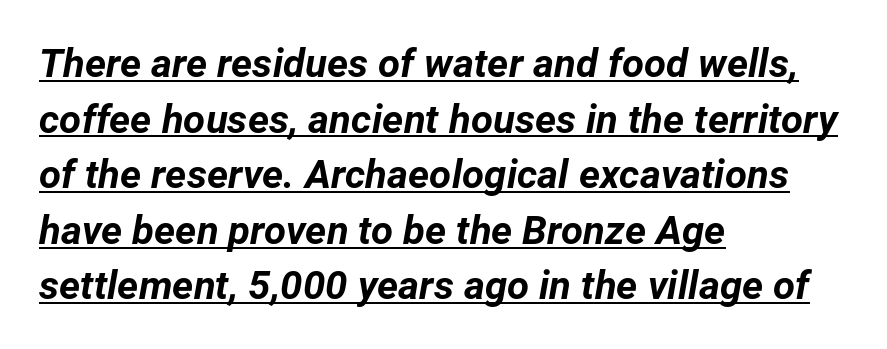
Honestly, the underline is the first thing you notice here. Vertical spacing — default. These words are printed bold, with thick strokes throughout. The specimen reads as italic at a glance. Each letter keeps its own natural width here, so spacing adapts to shape.
